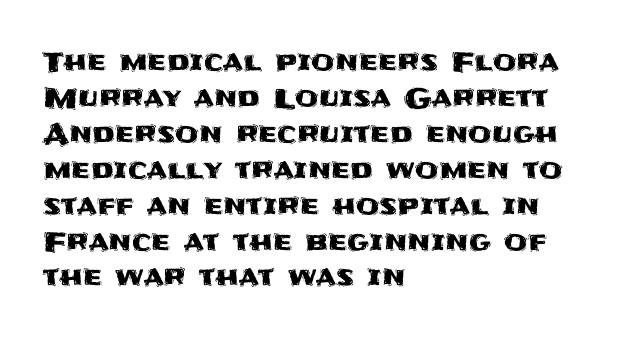
{"italic": "no", "underline": "no", "align": "left", "line_spacing": "normal", "line_spacing_ratio": 1.33, "letter_spacing": "normal", "letter_spacing_em": 0.0, "glyph_px": 27}
